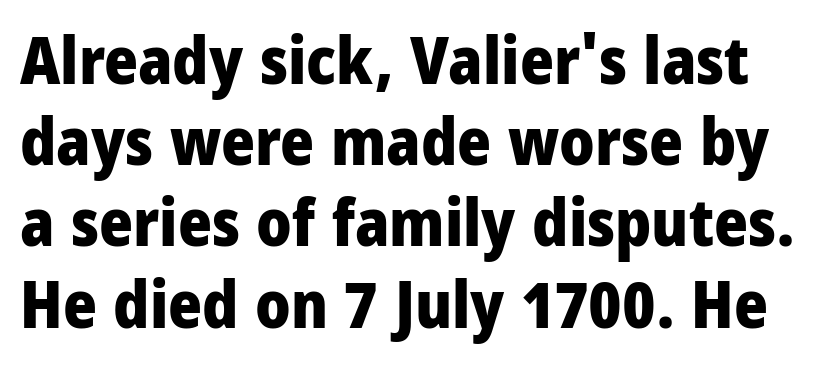
Type without underlining. Glyph-to-glyph distance matches everyday printed text. Varying glyph widths throughout — classic text-font behaviour. You can tell from the bare stems that sans-serif type was used. These words are printed bold, with thick strokes throughout.
